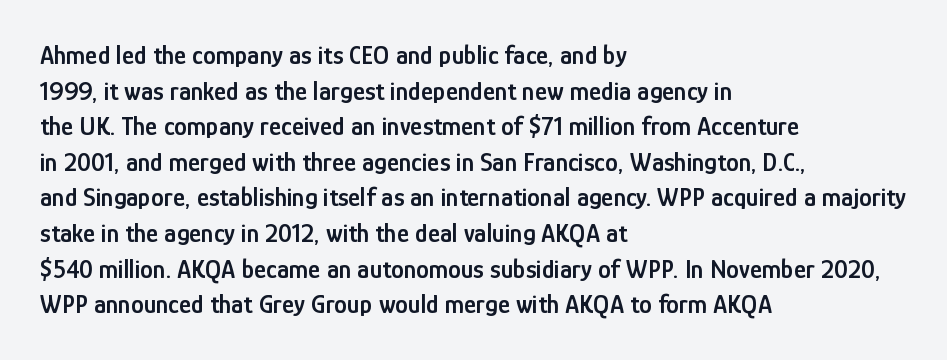
{"italic": "no", "bold": "semi", "underline": "no", "align": "left", "line_spacing": "normal", "line_spacing_ratio": 1.37, "letter_spacing": "normal", "letter_spacing_em": 0.0, "glyph_px": 26}
